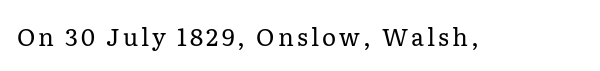
Only glyphs here, with clear space below each row. Posture: upright roman. The font is comparable to plain body text, perhaps lighter.
